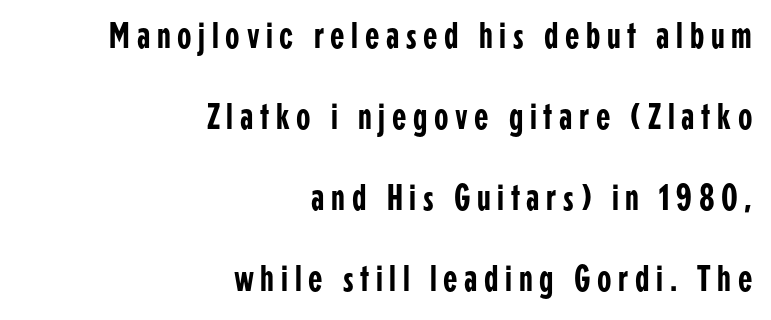
The image shows 37 px condensed sans-serif type, upright; set right-aligned, loose line spacing (2.19x), not underlined; low stroke contrast and a medium x-height.
